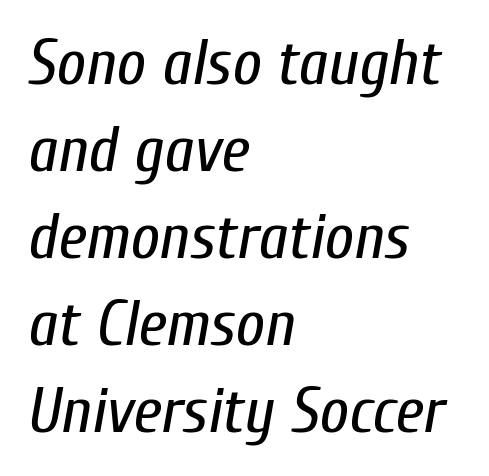
The image shows 64 px regular-weight, condensed type, italic (leaning right); set left-aligned, normal line spacing (1.36x), normal letter spacing, not underlined; low stroke contrast and a medium x-height.
